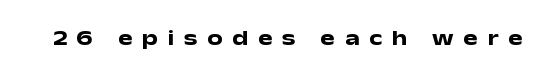
The image shows 22 px bold type, upright; set unusually wide letter spacing (+0.43 em), not underlined.
